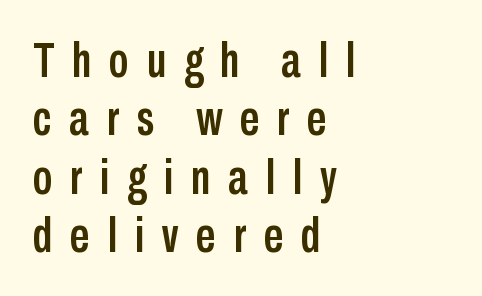
The image shows 49 px condensed sans-serif type, upright; set left-aligned, line spacing 1.19x, unusually wide letter spacing (+0.36 em), not underlined; low stroke contrast and a medium x-height.
